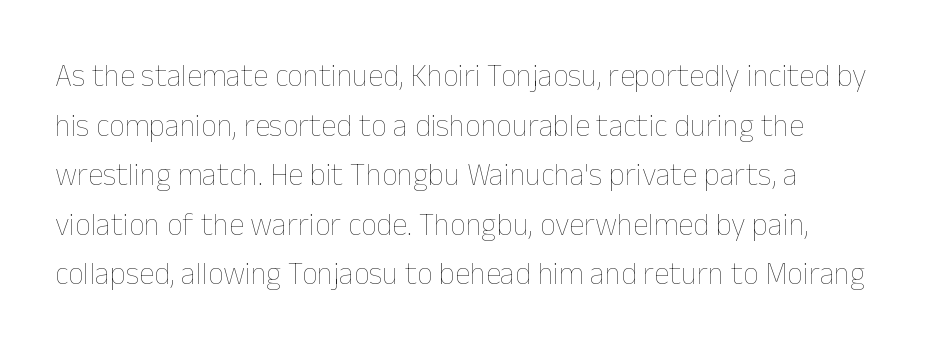
The image shows 31 px thin type, upright; set normal line spacing (1.6x), normal letter spacing, not underlined; low stroke contrast and a medium x-height.
